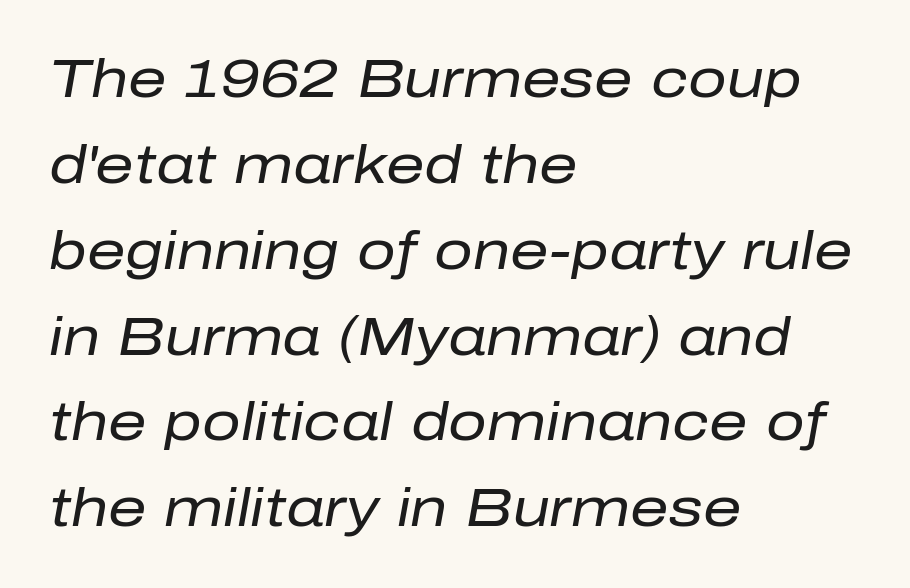
The image shows 54 px regular-weight type, italic (leaning right); set left-aligned, normal line spacing (1.59x), normal letter spacing, not underlined; low stroke contrast and a medium x-height.
